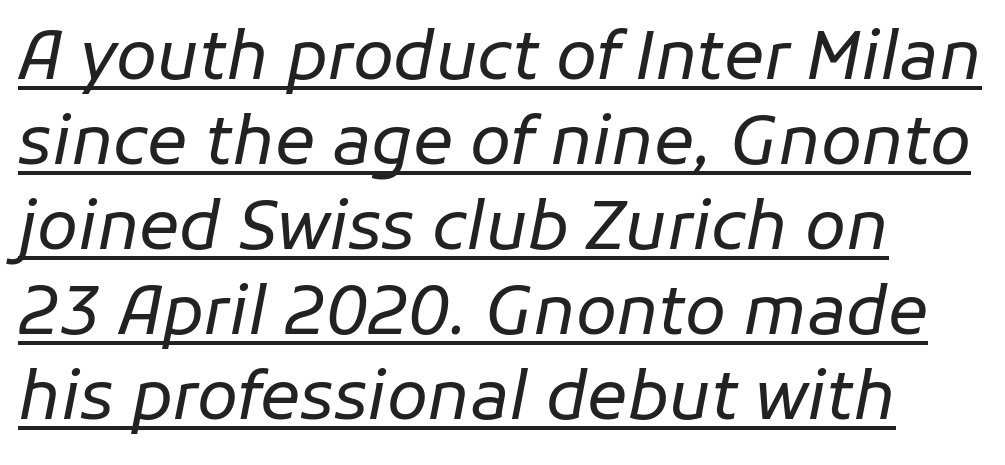
The image shows 67 px regular-weight type, italic (leaning right); set left-aligned, normal line spacing (1.27x), normal letter spacing, underlined; low stroke contrast and a medium x-height.
